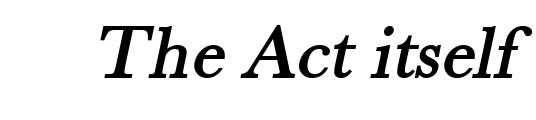
The image shows 80 px serif type; set normal letter spacing, not underlined; medium stroke contrast and a small x-height.
